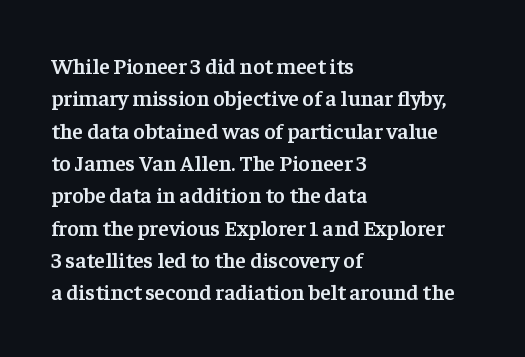
Q: Is the text bold? A: Semi-bold.
Q: Is the text italic (slanted)? A: No, it is upright.
Q: Is the text underlined? A: No.
Q: How is the paragraph aligned? A: Left-aligned.
Q: Is the spacing between letters normal or unusually wide? A: Normal.
Q: Is the spacing between lines tight, normal or loose? A: Normal.
